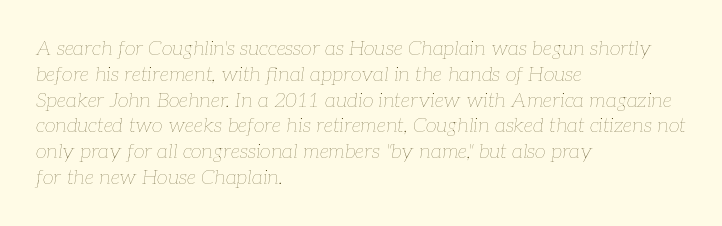
{"italic": "yes", "lean": "right", "slant_degrees": 7, "bold": "no", "underline": "no", "align": "left", "line_spacing": "normal", "line_spacing_ratio": 1.29, "letter_spacing": "normal", "letter_spacing_em": 0.0, "glyph_px": 20}
